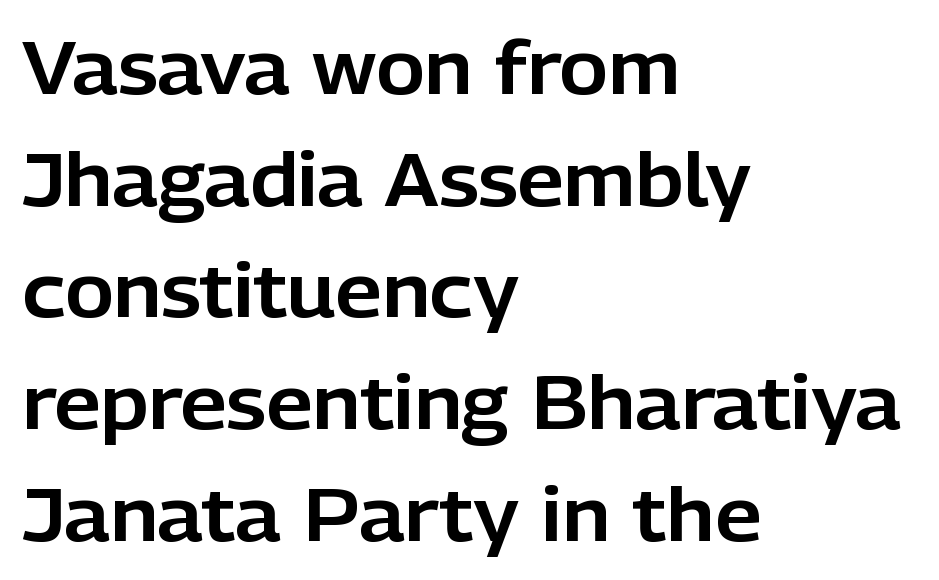
Q: Is the text italic (slanted)? A: No, it is upright.
Q: Is the typeface a serif or a sans-serif typeface? A: Sans-serif.
Q: Is the text underlined? A: No.
Q: How is the paragraph aligned? A: Left-aligned.
Q: Is the spacing between letters normal or unusually wide? A: Normal.
Q: Is the spacing between lines tight, normal or loose? A: Normal.
Q: Width (condensed, normal, or wide)? A: Normal.
Q: Stroke contrast? A: Low.
Q: x-height? A: Medium.
Q: Monospaced? A: No.
